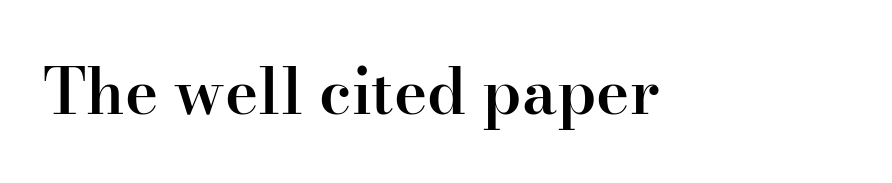
Q: Is the text bold? A: Semi-bold.
Q: Is the text italic (slanted)? A: No, it is upright.
Q: Is the typeface a serif or a sans-serif typeface? A: Serif.
Q: Is the text underlined? A: No.
Q: Is the spacing between letters normal or unusually wide? A: Normal.
Q: Width (condensed, normal, or wide)? A: Normal.
Q: Stroke contrast? A: High.
Q: x-height? A: Small.
Q: Monospaced? A: No.
